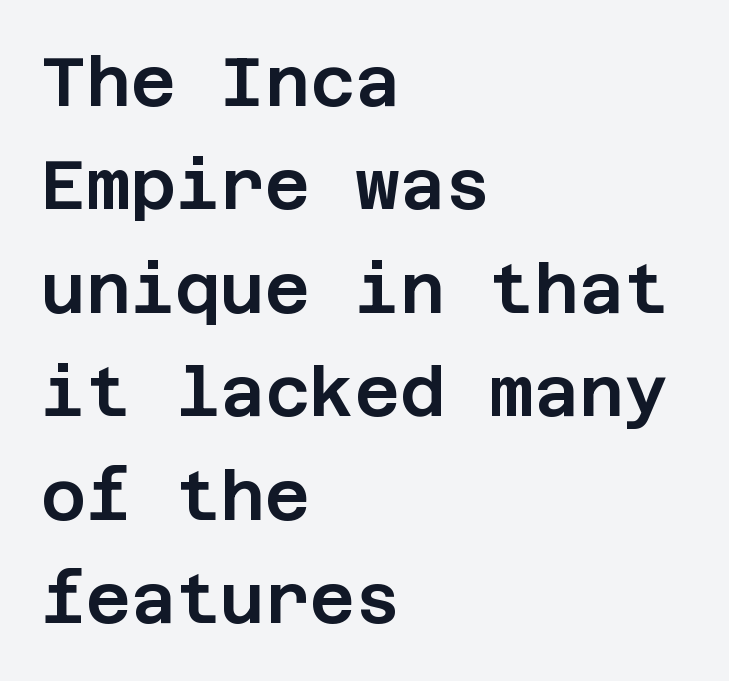
{"serif": "no", "italic": "no", "width": "normal", "stroke_contrast": "low", "x_height": "large", "underline": "no", "align": "left", "line_spacing": "normal", "line_spacing_ratio": 1.5, "letter_spacing": "normal", "letter_spacing_em": 0.0, "glyph_px": 69}
